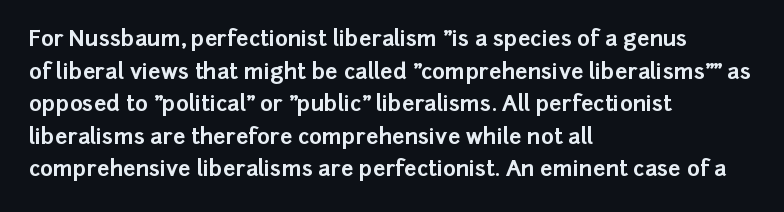
The image shows 22 px bold type, upright; set left-aligned, normal line spacing (1.48x), normal letter spacing, not underlined.
